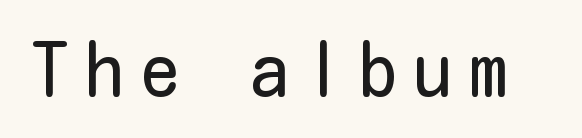
{"serif": "no", "italic": "no", "bold": "no", "weight": "regular", "width": "condensed", "stroke_contrast": "low", "x_height": "medium", "underline": "no", "letter_spacing": "wide", "letter_spacing_em": 0.23, "glyph_px": 75}
